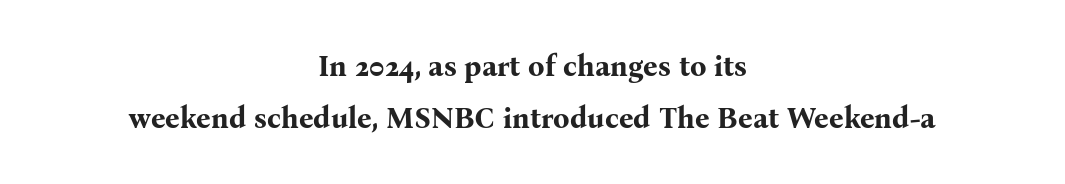
Q: Is the text bold? A: Yes.
Q: Is the text italic (slanted)? A: No, it is upright.
Q: Is the typeface a serif or a sans-serif typeface? A: Serif.
Q: Is the text underlined? A: No.
Q: How is the paragraph aligned? A: Centered.
Q: Is the spacing between letters normal or unusually wide? A: Normal.
Q: Width (condensed, normal, or wide)? A: Normal.
Q: Stroke contrast? A: Medium.
Q: x-height? A: Medium.
Q: Monospaced? A: No.
